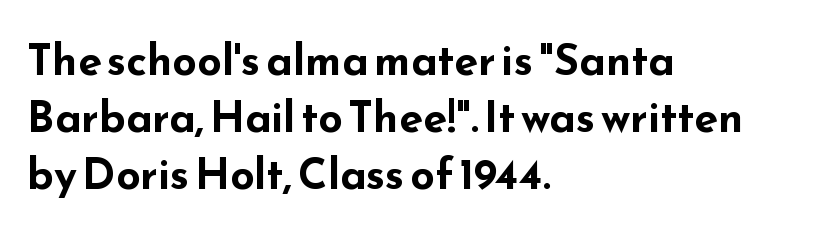
Q: Is the text bold? A: Yes.
Q: Is the text italic (slanted)? A: No, it is upright.
Q: Is the typeface a serif or a sans-serif typeface? A: Sans-serif.
Q: Is the text underlined? A: No.
Q: How is the paragraph aligned? A: Left-aligned.
Q: Is the spacing between letters normal or unusually wide? A: Normal.
Q: Is the spacing between lines tight, normal or loose? A: Normal.
Q: Width (condensed, normal, or wide)? A: Wide.
Q: Stroke contrast? A: Low.
Q: x-height? A: Small.
Q: Monospaced? A: No.
